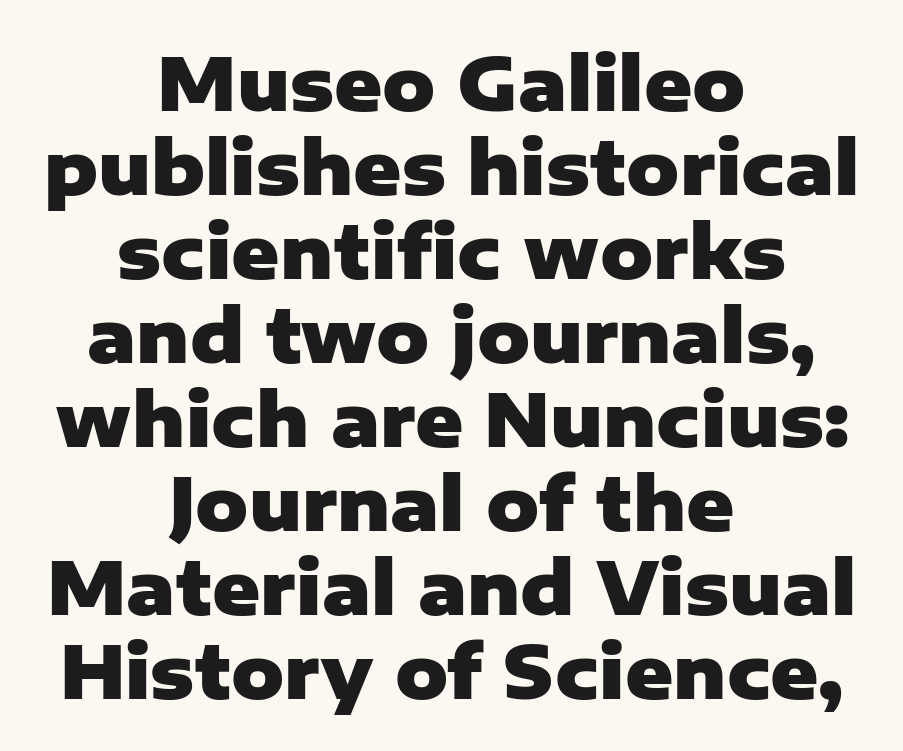
{"serif": "no", "italic": "no", "bold": "yes", "weight": "heavy", "width": "normal", "stroke_contrast": "low", "x_height": "medium", "monospaced": "no", "underline": "no", "align": "center", "line_spacing": "tight", "line_spacing_ratio": 1.15, "letter_spacing": "normal", "letter_spacing_em": 0.0, "glyph_px": 73}
